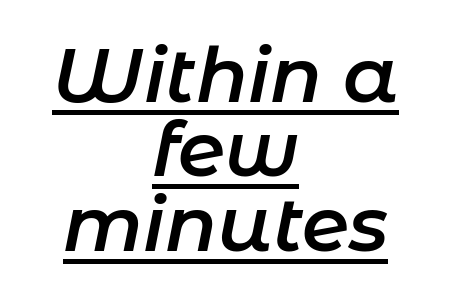
The lines are quadded center. Beneath each row of characters lies a ruled line. A bit beefed up — I'd call it semibold rather than bold. Whoever set this chose condensed vertical rhythm over breathing room.
